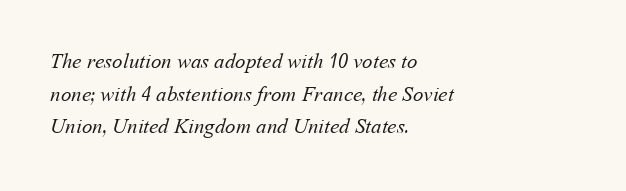
The setting favours the left margin, as ordinary paragraphs usually do. The strokes carry an ordinary text weight at most. Nobody touched the tracking dial on this one. The zone under the glyphs is completely vacant. A normal amount of white space separates one row of letters from the next.
